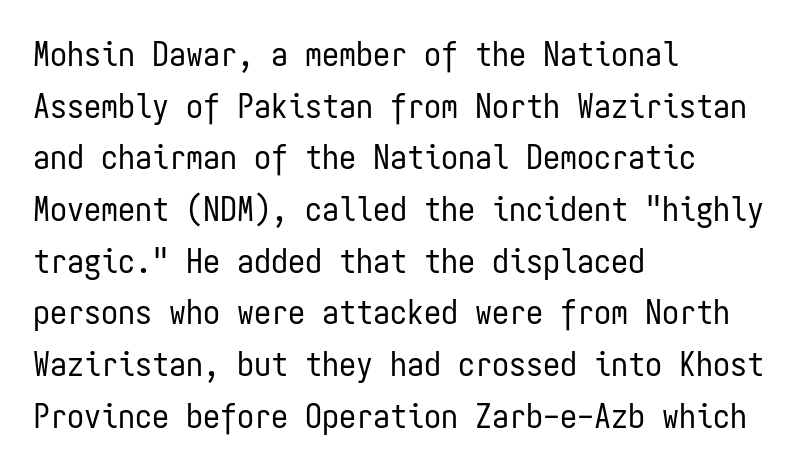
The image shows 34 px regular-weight, condensed sans-serif type, upright, monospaced; set left-aligned, normal line spacing (1.52x), normal letter spacing, not underlined; low stroke contrast and a medium x-height.
